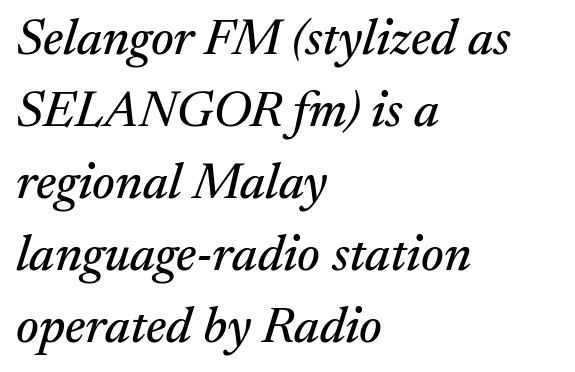
Q: Is the text italic (slanted)? A: Yes, it leans right by about 17 degrees.
Q: Is the typeface a serif or a sans-serif typeface? A: Serif.
Q: Is the text underlined? A: No.
Q: How is the paragraph aligned? A: Left-aligned.
Q: Is the spacing between letters normal or unusually wide? A: Normal.
Q: Is the spacing between lines tight, normal or loose? A: Normal.
Q: Width (condensed, normal, or wide)? A: Normal.
Q: Stroke contrast? A: Medium.
Q: x-height? A: Medium.
Q: Monospaced? A: No.
